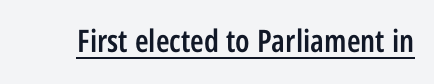
Notice how the stems are strictly vertical — no italics here. The passage shown is underscored from start to finish. Nothing unusual about the tracking: characters are spaced as the font intends. A semibold gives these letters moderate extra thickness, short of bold. Stroke terminals: plain, sans-serif. Do the characters align in a grid? No, the font is proportional.
